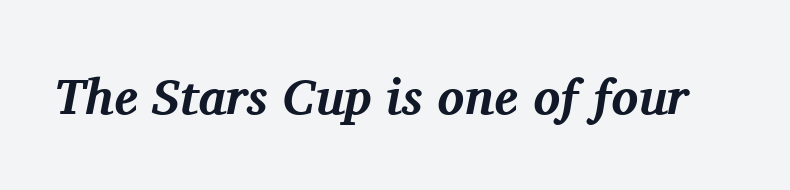
{"serif": "yes", "italic": "yes", "lean": "right", "slant_degrees": 11, "bold": "yes", "weight": "bold", "width": "normal", "stroke_contrast": "medium", "x_height": "medium", "monospaced": "no", "underline": "no", "letter_spacing": "normal", "letter_spacing_em": 0.0, "glyph_px": 50}
